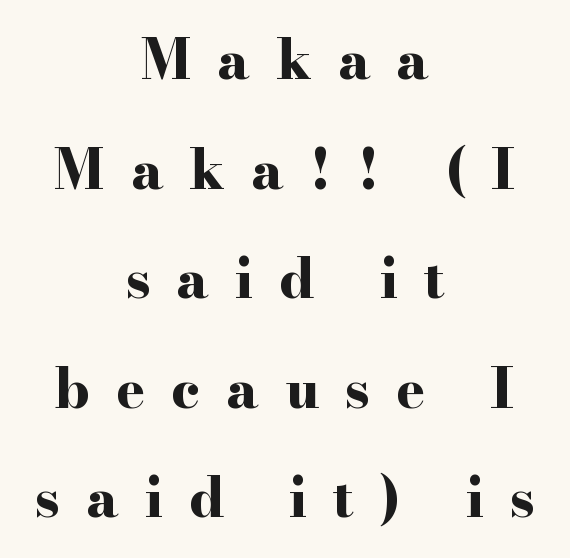
Is this a sans? No — the strokes have serifs. Is there any slant? The stems are plumb. Typeset on center — no edge is straight. Notice the wide empty band between every row — that's loose leading.
